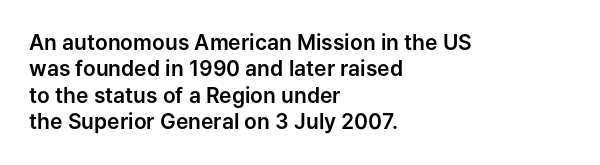
{"italic": "no", "underline": "no", "align": "left", "line_spacing": "normal", "line_spacing_ratio": 1.26, "letter_spacing": "normal", "letter_spacing_em": 0.0, "glyph_px": 21}
